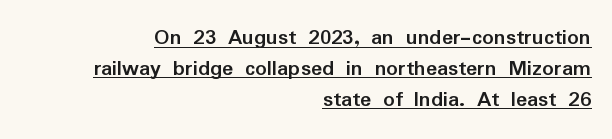
The image shows 23 px bold type, upright; set right-aligned, normal line spacing (1.34x), normal letter spacing, underlined.
